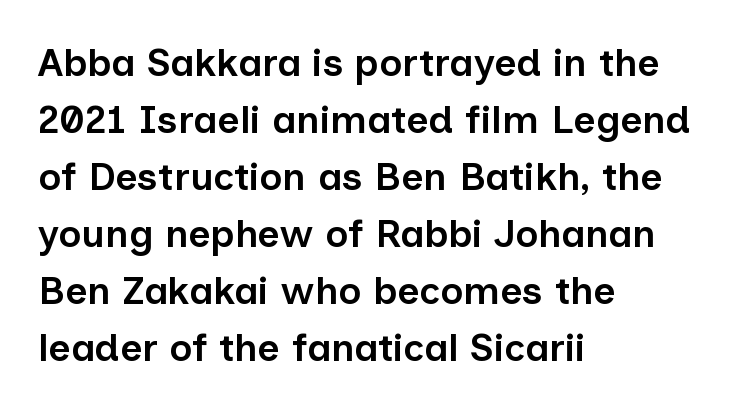
Q: Is the text bold? A: Semi-bold.
Q: Is the text italic (slanted)? A: No, it is upright.
Q: Is the typeface a serif or a sans-serif typeface? A: Sans-serif.
Q: Is the text underlined? A: No.
Q: How is the paragraph aligned? A: Left-aligned.
Q: Is the spacing between letters normal or unusually wide? A: Normal.
Q: Is the spacing between lines tight, normal or loose? A: Normal.
Q: Width (condensed, normal, or wide)? A: Normal.
Q: Stroke contrast? A: Low.
Q: x-height? A: Medium.
Q: Monospaced? A: No.
